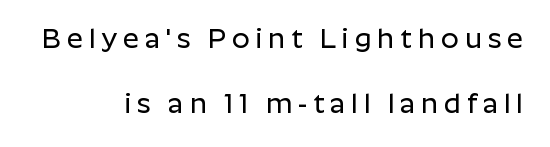
The image shows 28 px sans-serif type, upright; set right-aligned, loose line spacing (2.32x), unusually wide letter spacing (+0.21 em), not underlined; low stroke contrast and a medium x-height.
